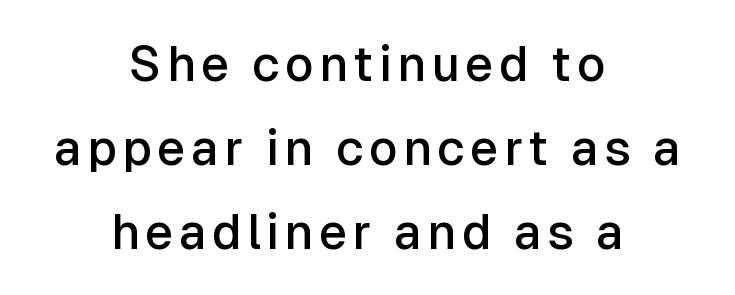
The image shows 49 px semibold sans-serif type, upright; set centered, line spacing 1.71x, not underlined; low stroke contrast and a medium x-height.
